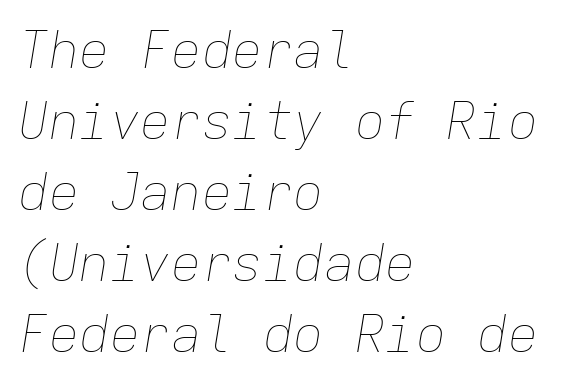
Does the lettering tilt? It does — this is italic. Students, note that the glyphs here touch the page at normal intervals. Honestly, there is no underline to notice here at all. Spacing verdict: monospaced, one width for all characters.
